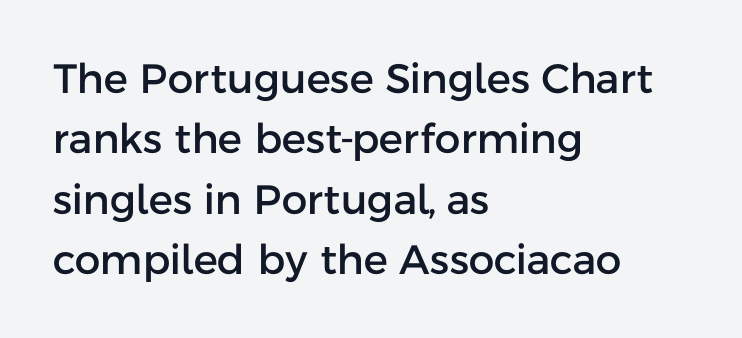
Q: Is the text italic (slanted)? A: No, it is upright.
Q: Is the typeface a serif or a sans-serif typeface? A: Sans-serif.
Q: Is the text underlined? A: No.
Q: How is the paragraph aligned? A: Left-aligned.
Q: Is the spacing between letters normal or unusually wide? A: Normal.
Q: Is the spacing between lines tight, normal or loose? A: Normal.
Q: Width (condensed, normal, or wide)? A: Normal.
Q: Stroke contrast? A: Low.
Q: x-height? A: Medium.
Q: Monospaced? A: No.
